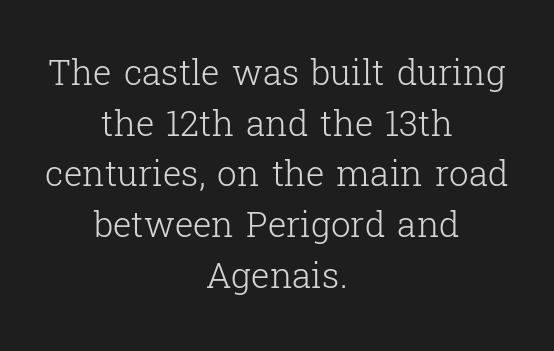
Q: Is the text bold? A: No.
Q: Is the text italic (slanted)? A: No, it is upright.
Q: Is the typeface a serif or a sans-serif typeface? A: Serif.
Q: Is the text underlined? A: No.
Q: How is the paragraph aligned? A: Centered.
Q: Is the spacing between letters normal or unusually wide? A: Normal.
Q: Is the spacing between lines tight, normal or loose? A: Normal.
Q: Width (condensed, normal, or wide)? A: Normal.
Q: Stroke contrast? A: Low.
Q: x-height? A: Medium.
Q: Monospaced? A: No.
